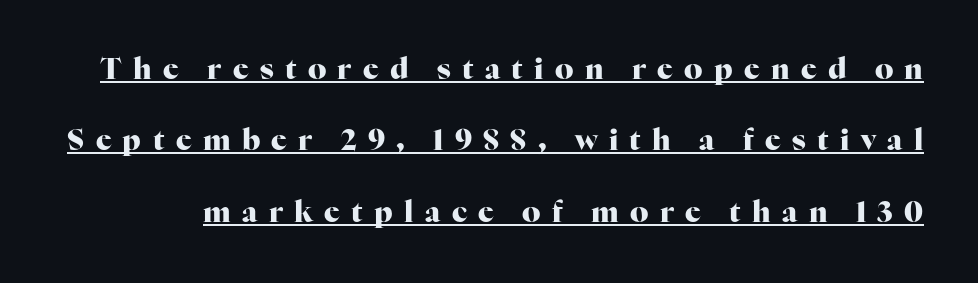
Nope, not italic — everything's standing straight. You'd pick this weight for a headline — it's a proper bold. You could fit nearly another row in the gap between these rows. Little horizontal feet cap the strokes, marking this as serif type. The face used here is proportionally spaced, like ordinary book or web type. What decoration does the sample have? An underline.
